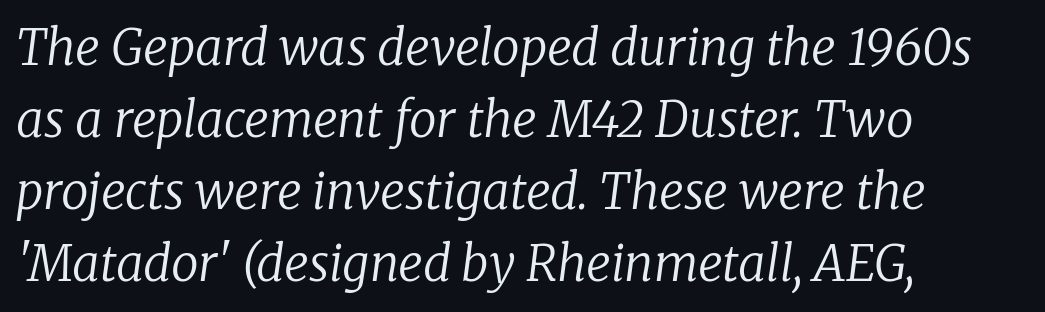
The image shows 49 px regular-weight serif type, italic (leaning right); set left-aligned, normal line spacing (1.47x), normal letter spacing, not underlined; low stroke contrast and a medium x-height.
